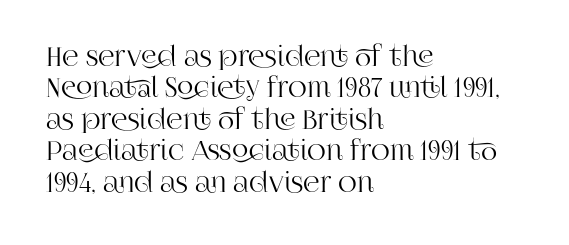
Tracking value appears to be zero — textbook default spacing. Rendered with straight, roman letterforms. Short and long lines alike share a common starting point at left. A bare baseline throughout the passage.
